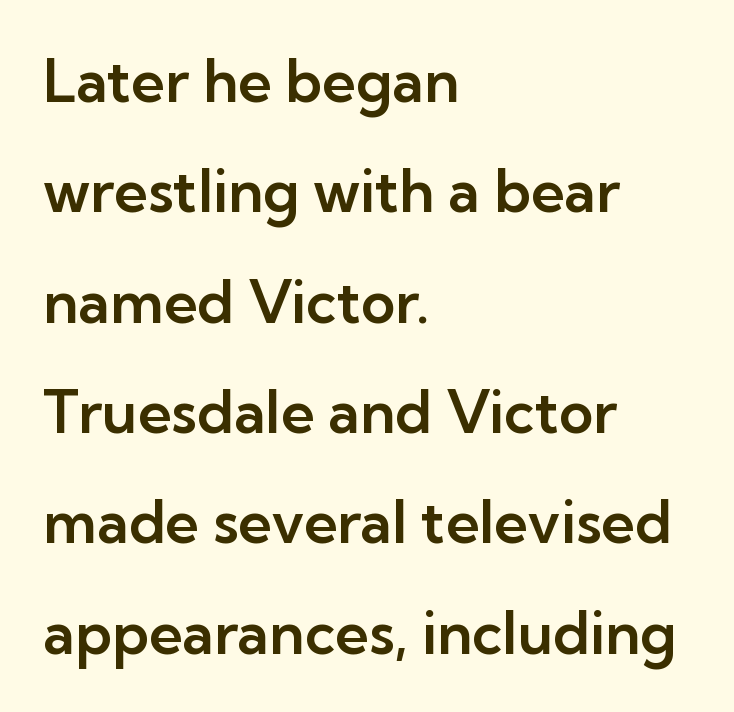
The image shows 59 px sans-serif type, upright; set left-aligned, line spacing 1.87x, normal letter spacing, not underlined; low stroke contrast and a medium x-height.
